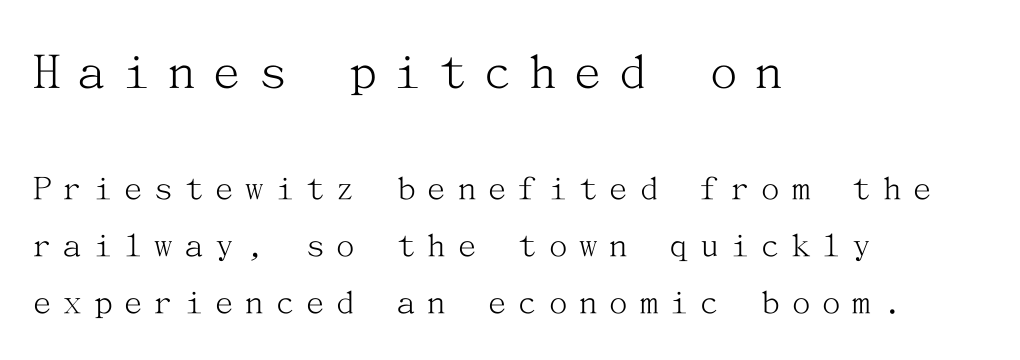
Each word looks stretched out because of the extra space between its letters. Size contrast runs from large at the top to small at the bottom. The ragged edge is on the right, which tells us the setting is flush left. Vertical stems look standard width or narrower in stroke. Underline: absent. One glance says typical: line gaps are just what's usual.
